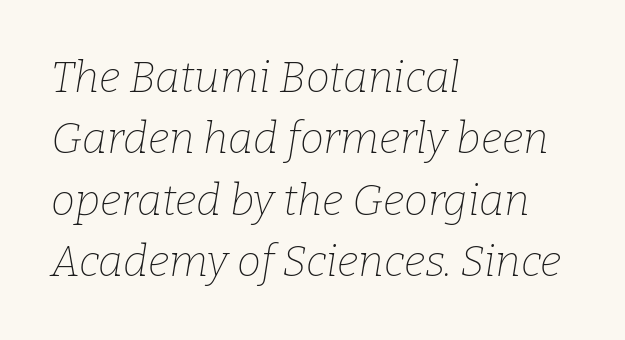
Q: Is the text bold? A: No.
Q: Is the text italic (slanted)? A: Yes, it leans right by about 9 degrees.
Q: Is the typeface a serif or a sans-serif typeface? A: Serif.
Q: Is the text underlined? A: No.
Q: How is the paragraph aligned? A: Left-aligned.
Q: Is the spacing between letters normal or unusually wide? A: Normal.
Q: Is the spacing between lines tight, normal or loose? A: Normal.
Q: Width (condensed, normal, or wide)? A: Normal.
Q: Stroke contrast? A: Low.
Q: x-height? A: Medium.
Q: Monospaced? A: No.
